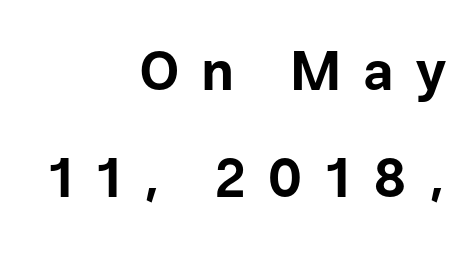
The image shows 55 px bold sans-serif type, upright; set right-aligned, loose line spacing (1.95x), unusually wide letter spacing (+0.4 em), not underlined; low stroke contrast and a medium x-height.
